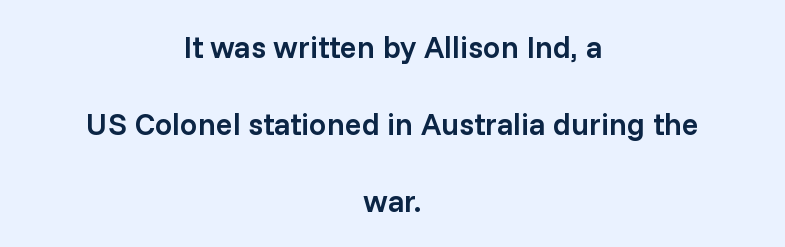
Q: Is the text bold? A: Semi-bold.
Q: Is the text italic (slanted)? A: No, it is upright.
Q: Is the typeface a serif or a sans-serif typeface? A: Sans-serif.
Q: Is the text underlined? A: No.
Q: How is the paragraph aligned? A: Centered.
Q: Is the spacing between letters normal or unusually wide? A: Normal.
Q: Is the spacing between lines tight, normal or loose? A: Loose.
Q: Width (condensed, normal, or wide)? A: Normal.
Q: Stroke contrast? A: Low.
Q: x-height? A: Medium.
Q: Monospaced? A: No.
